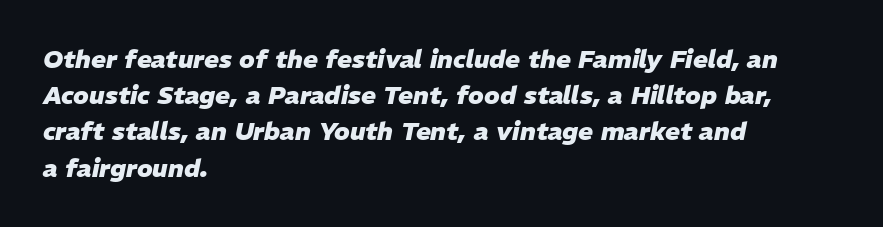
{"italic": "yes", "lean": "right", "slant_degrees": 11, "bold": "yes", "underline": "no", "align": "left", "line_spacing": "normal", "line_spacing_ratio": 1.45, "letter_spacing": "normal", "letter_spacing_em": 0.0, "glyph_px": 25}
